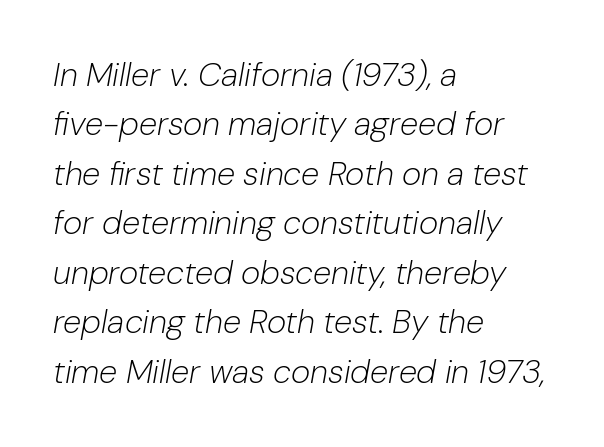
{"italic": "yes", "lean": "right", "slant_degrees": 10, "bold": "no", "weight": "light", "width": "normal", "stroke_contrast": "low", "x_height": "medium", "monospaced": "no", "underline": "no", "align": "left", "line_spacing": "normal", "line_spacing_ratio": 1.5, "letter_spacing": "normal", "letter_spacing_em": 0.0, "glyph_px": 33}
